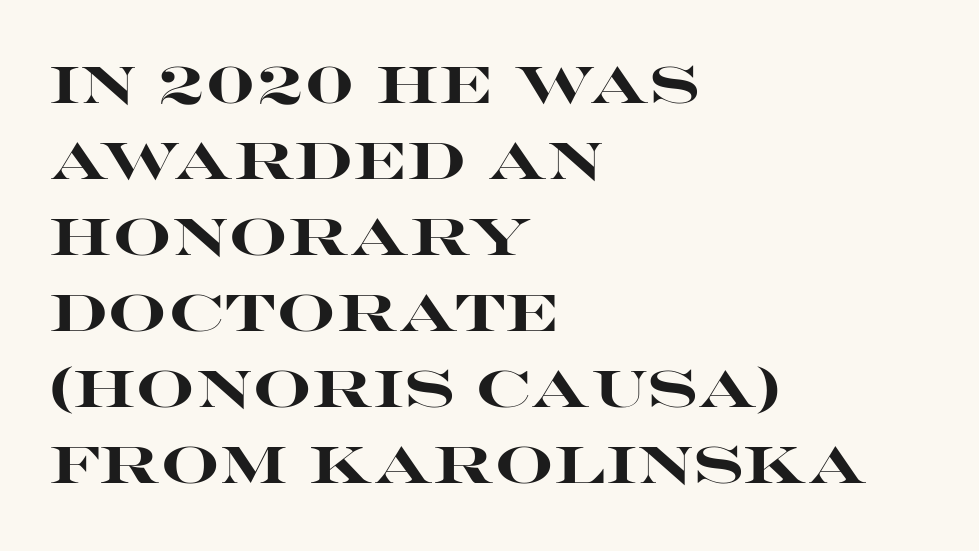
The image shows 52 px heavy, wide type, upright; set left-aligned, normal line spacing (1.46x), normal letter spacing, not underlined; high stroke contrast and a large x-height.
